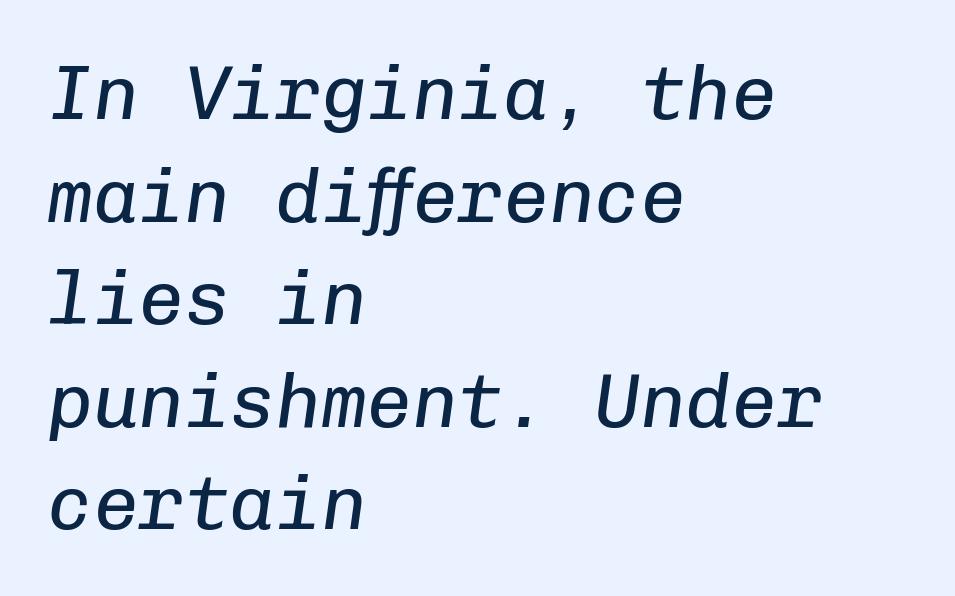
The image shows 76 px regular-weight type, italic (leaning right), monospaced; set left-aligned, normal line spacing (1.35x), normal letter spacing, not underlined; low stroke contrast and a medium x-height.
